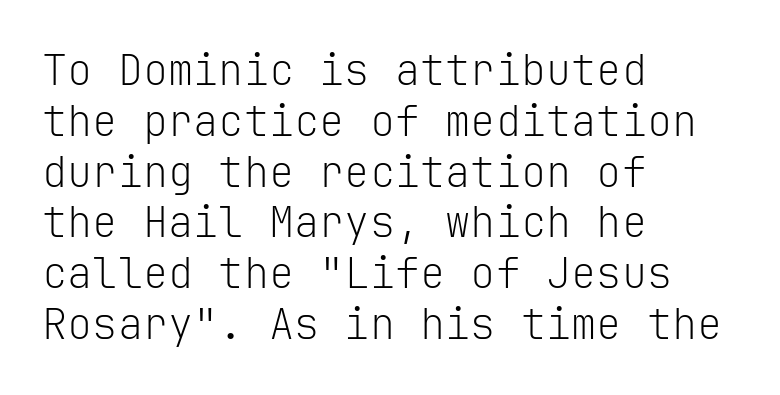
{"serif": "no", "italic": "no", "bold": "no", "weight": "light", "width": "normal", "stroke_contrast": "low", "x_height": "medium", "monospaced": "yes", "underline": "no", "align": "left", "line_spacing_ratio": 1.21, "letter_spacing": "normal", "letter_spacing_em": 0.0, "glyph_px": 42}
